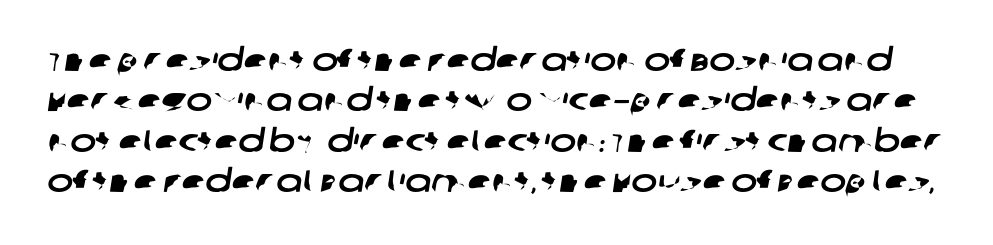
Q: Is the typeface a serif or a sans-serif typeface? A: Sans-serif.
Q: Is the text underlined? A: No.
Q: Is the spacing between letters normal or unusually wide? A: Normal.
Q: Is the spacing between lines tight, normal or loose? A: Normal.
Q: Width (condensed, normal, or wide)? A: Wide.
Q: Stroke contrast? A: Low.
Q: x-height? A: Large.
Q: Monospaced? A: No.
